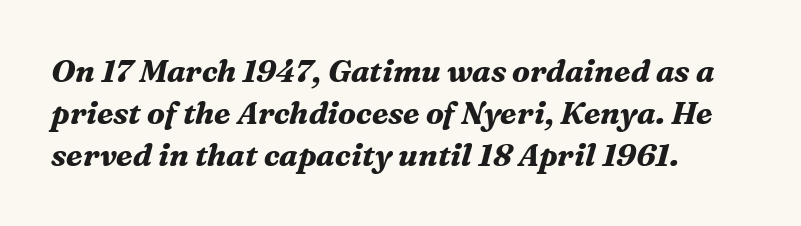
{"serif": "yes", "italic": "yes", "lean": "right", "slant_degrees": 16, "bold": "yes", "weight": "bold", "width": "normal", "stroke_contrast": "medium", "x_height": "medium", "monospaced": "no", "underline": "no", "align": "left", "line_spacing": "normal", "line_spacing_ratio": 1.36, "letter_spacing": "normal", "letter_spacing_em": 0.0, "glyph_px": 31}
